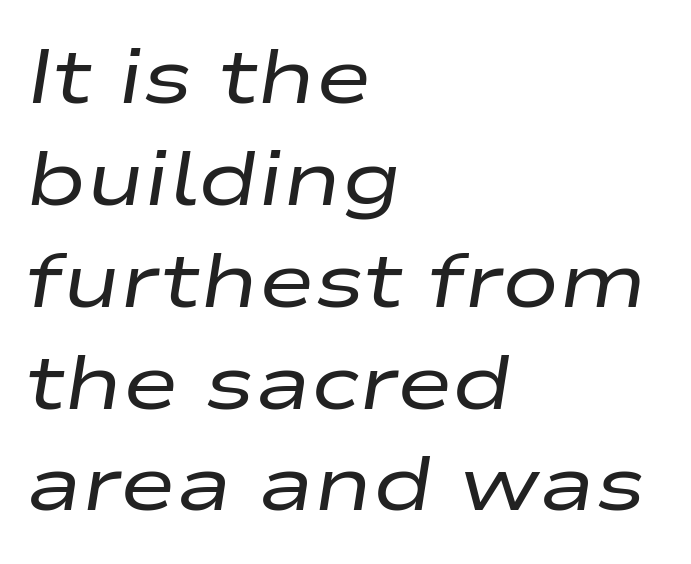
The image shows 76 px regular-weight, wide type, italic (leaning right); set left-aligned, normal line spacing (1.34x), normal letter spacing, not underlined; low stroke contrast and a medium x-height.
